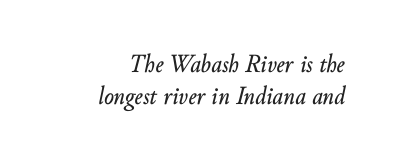
Check the space under the baseline: it is left empty. The line texture is even and compact thanks to regular tracking. Slanted lettering throughout. These lines stack with their right ends in a neat column.
